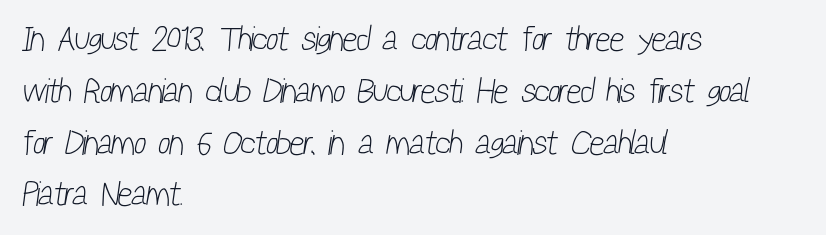
{"serif": "no", "bold": "no", "weight": "light", "width": "condensed", "stroke_contrast": "low", "x_height": "medium", "monospaced": "no", "underline": "no", "align": "left", "line_spacing": "normal", "line_spacing_ratio": 1.48, "letter_spacing": "normal", "letter_spacing_em": 0.0, "glyph_px": 35}
